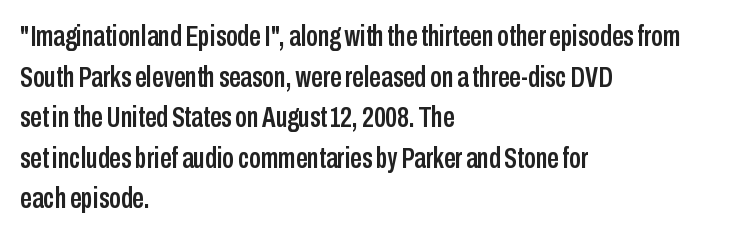
The image shows 29 px condensed sans-serif type, upright; set left-aligned, normal line spacing (1.4x), normal letter spacing, not underlined; low stroke contrast and a medium x-height.
